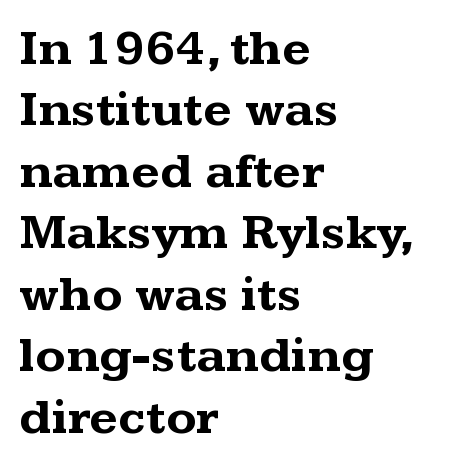
The image shows 50 px bold, wide serif type, upright; set left-aligned, line spacing 1.23x, normal letter spacing, not underlined; medium stroke contrast and a medium x-height.
